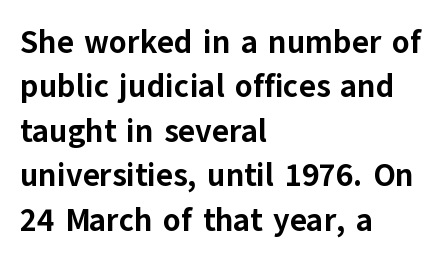
{"serif": "no", "italic": "no", "bold": "yes", "weight": "bold", "width": "normal", "stroke_contrast": "low", "x_height": "medium", "monospaced": "no", "underline": "no", "align": "left", "line_spacing": "normal", "line_spacing_ratio": 1.39, "letter_spacing": "normal", "letter_spacing_em": 0.0, "glyph_px": 32}
